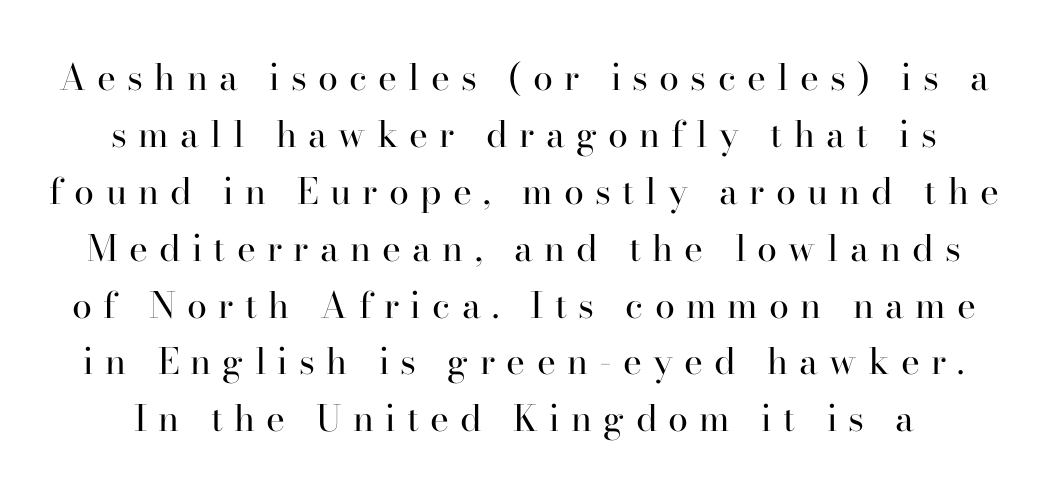
{"serif": "yes", "italic": "no", "bold": "no", "weight": "regular", "width": "normal", "stroke_contrast": "high", "x_height": "small", "monospaced": "no", "underline": "no", "line_spacing": "normal", "line_spacing_ratio": 1.58, "letter_spacing": "wide", "letter_spacing_em": 0.31, "glyph_px": 36}
